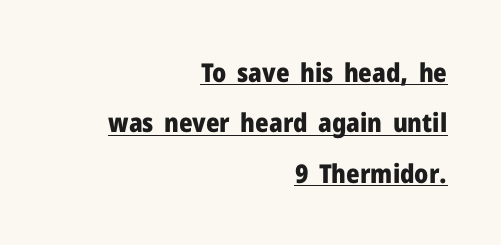
The image shows 26 px bold type, upright; set right-aligned, loose line spacing (1.94x), normal letter spacing, underlined.
